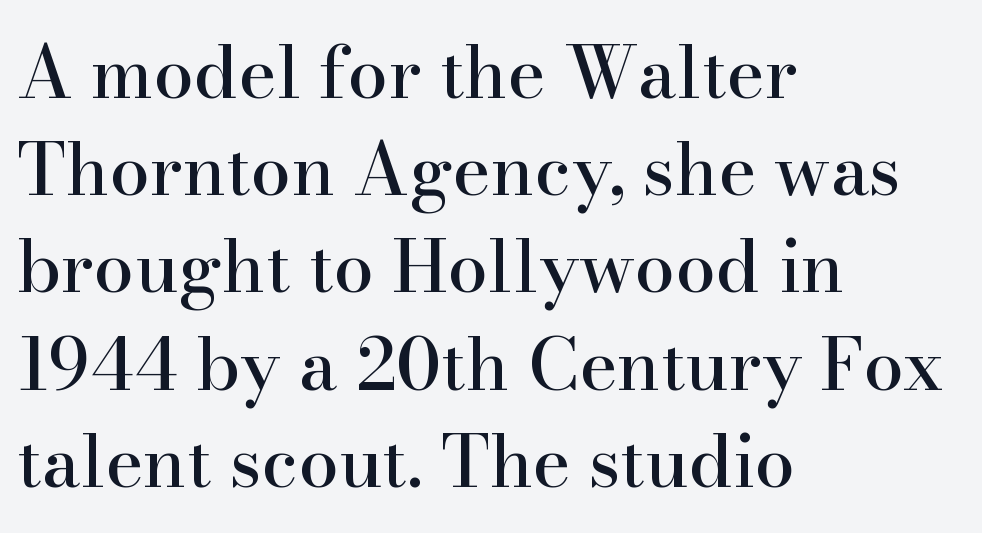
The image shows 72 px serif type, upright; set left-aligned, normal line spacing (1.35x), normal letter spacing, not underlined; high stroke contrast and a small x-height.
